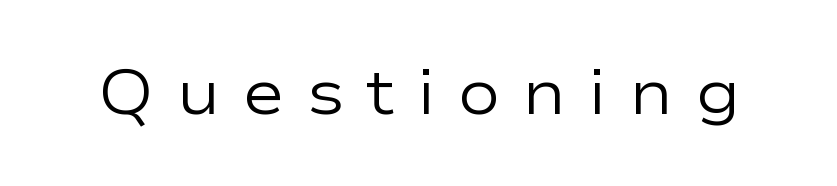
Regarding serifs, this sample does without them. You could only call the tracking loose — the letters float apart. A clean baseline with only descenders dipping below it. Italic? Not at all — the glyphs are vertical. Is the type heavy? It reads as light-to-regular instead.
